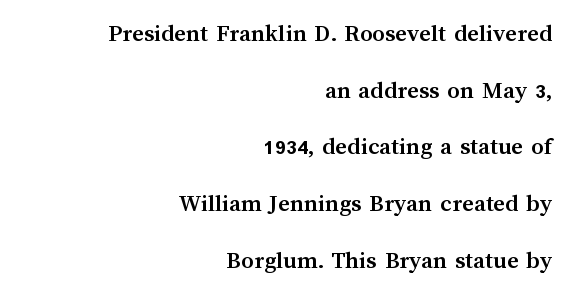
Q: Is the text bold? A: Yes.
Q: Is the text italic (slanted)? A: No, it is upright.
Q: Is the text underlined? A: No.
Q: How is the paragraph aligned? A: Right-aligned.
Q: Is the spacing between letters normal or unusually wide? A: Normal.
Q: Is the spacing between lines tight, normal or loose? A: Loose.
